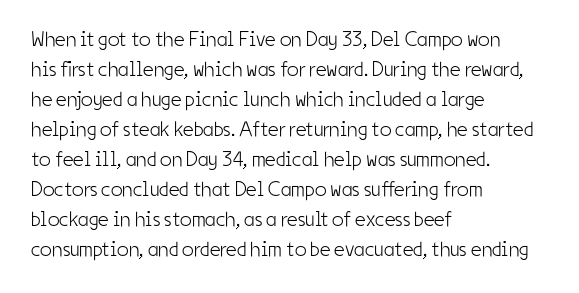
Compared with typical body copy, the letter spacing here is the same. The text block is weighted toward the left margin, trailing off unevenly rightward. The foot of each line stays bare and open. Evenly set lines give the paragraph a standard silhouette. Stroke thickness stays within the range of a standard reading face or lighter.
